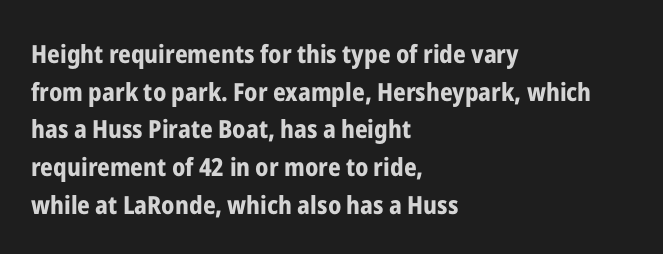
{"italic": "no", "bold": "yes", "underline": "no", "align": "left", "line_spacing": "normal", "line_spacing_ratio": 1.51, "letter_spacing": "normal", "letter_spacing_em": 0.0, "glyph_px": 25}
